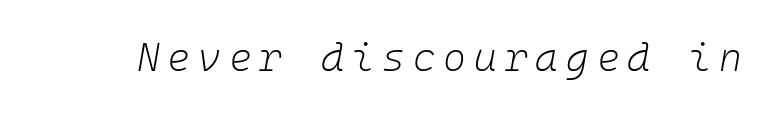
Quick note: italic. These lines are rendered in a fixed-pitch font. The letters look calm and open, with moderate or lighter stems. Quick note: underline off. The passage shown has open, widely tracked lettering throughout.
